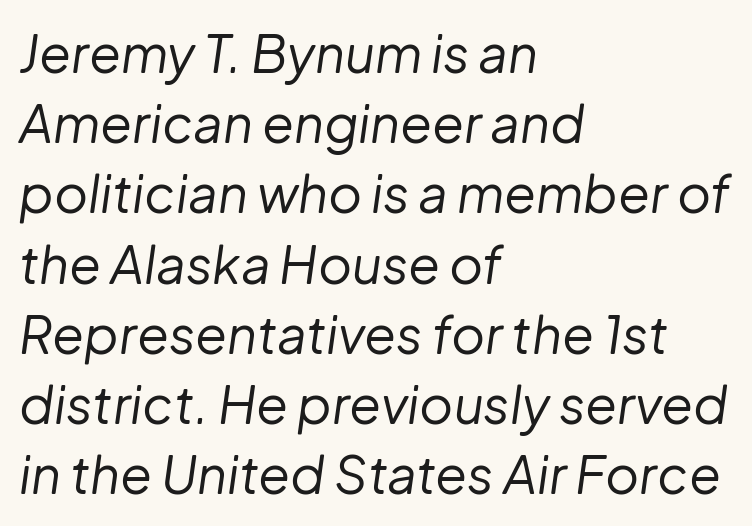
{"italic": "yes", "lean": "right", "slant_degrees": 8, "bold": "no", "weight": "regular", "width": "normal", "stroke_contrast": "low", "x_height": "medium", "monospaced": "no", "underline": "no", "align": "left", "line_spacing": "normal", "line_spacing_ratio": 1.35, "letter_spacing": "normal", "letter_spacing_em": 0.0, "glyph_px": 52}
